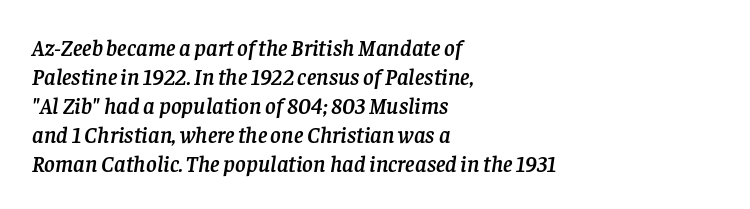
Summary of vertical rhythm: regular, with standard interline spacing. Rule under the text: the space is simply empty. Nothing unusual about the tracking: characters are spaced as the font intends. The axis of the letterforms is tilted away from vertical. Compared with a centered layout, this one pins lines to the left instead.
